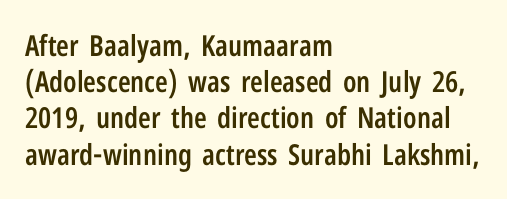
Q: Is the text bold? A: Semi-bold.
Q: Is the text italic (slanted)? A: No, it is upright.
Q: Is the typeface a serif or a sans-serif typeface? A: Sans-serif.
Q: Is the text underlined? A: No.
Q: How is the paragraph aligned? A: Left-aligned.
Q: Is the spacing between letters normal or unusually wide? A: Normal.
Q: Is the spacing between lines tight, normal or loose? A: Normal.
Q: Width (condensed, normal, or wide)? A: Condensed.
Q: Stroke contrast? A: Low.
Q: x-height? A: Medium.
Q: Monospaced? A: No.
